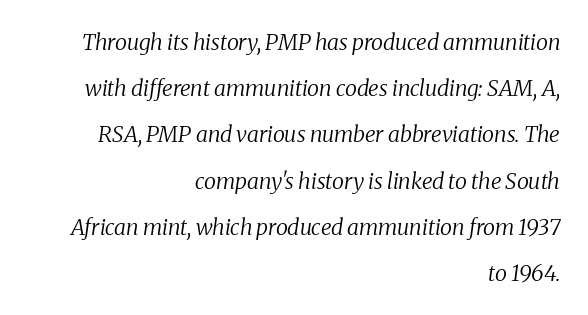
{"italic": "yes", "lean": "right", "slant_degrees": 8, "bold": "no", "underline": "no", "align": "right", "line_spacing": "loose", "line_spacing_ratio": 2.1, "letter_spacing": "normal", "letter_spacing_em": 0.0, "glyph_px": 22}
